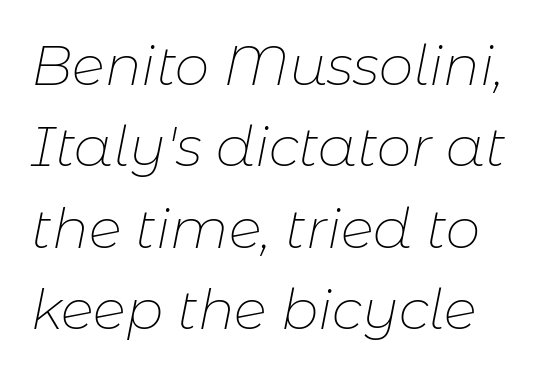
{"italic": "yes", "lean": "right", "slant_degrees": 11, "bold": "no", "weight": "thin", "width": "normal", "stroke_contrast": "low", "x_height": "medium", "monospaced": "no", "underline": "no", "line_spacing": "normal", "line_spacing_ratio": 1.48, "letter_spacing": "normal", "letter_spacing_em": 0.0, "glyph_px": 55}
